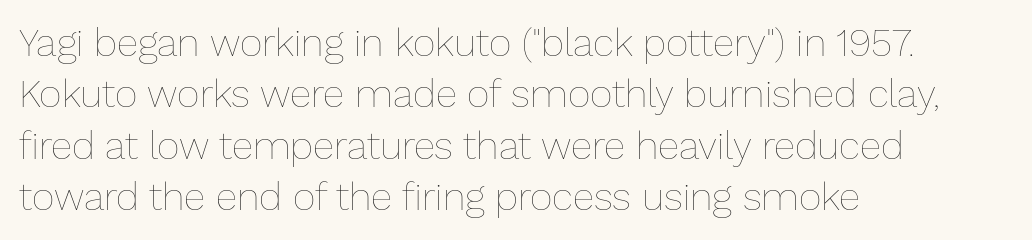
The image shows 39 px thin type, upright; set left-aligned, normal line spacing (1.32x), normal letter spacing, not underlined; low stroke contrast and a medium x-height.
